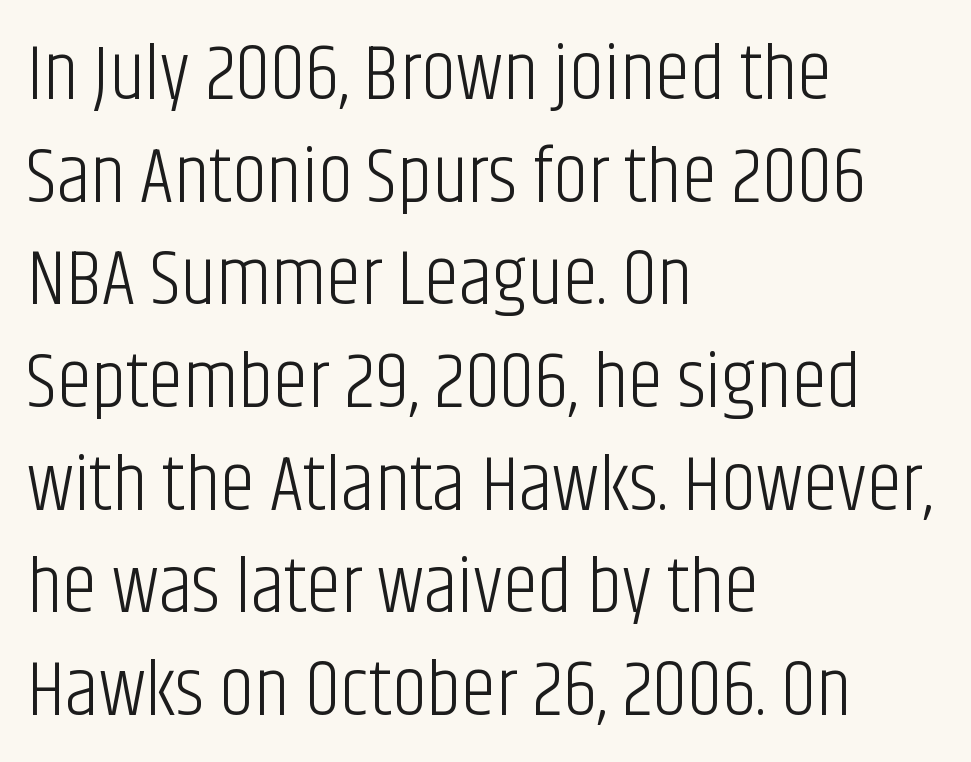
Q: Is the text bold? A: No.
Q: Is the text italic (slanted)? A: No, it is upright.
Q: Is the typeface a serif or a sans-serif typeface? A: Sans-serif.
Q: Is the text underlined? A: No.
Q: How is the paragraph aligned? A: Left-aligned.
Q: Is the spacing between letters normal or unusually wide? A: Normal.
Q: Is the spacing between lines tight, normal or loose? A: Normal.
Q: Width (condensed, normal, or wide)? A: Condensed.
Q: Stroke contrast? A: Low.
Q: x-height? A: Large.
Q: Monospaced? A: No.
